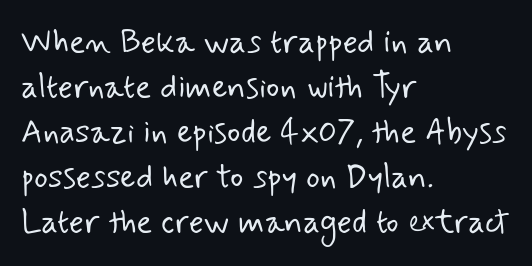
The image shows 33 px light sans-serif type; set left-aligned, normal line spacing (1.36x), normal letter spacing, not underlined; low stroke contrast and a small x-height.
